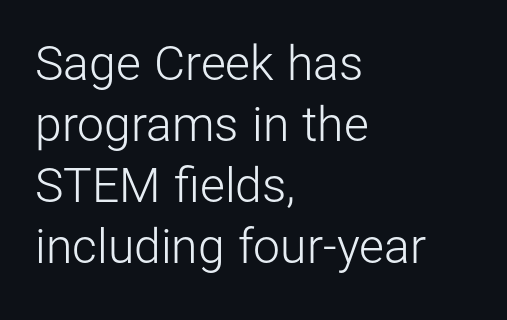
Check where the strokes stop: nothing finishes them off — pure sans. Caption: face not bold, strokes unweighted. The lines sit at an ordinary, default distance from one another. The font's upright variant was chosen for this text. Left-aligned paragraph, ragged on the right. Descenders are the only things crossing below the line.
